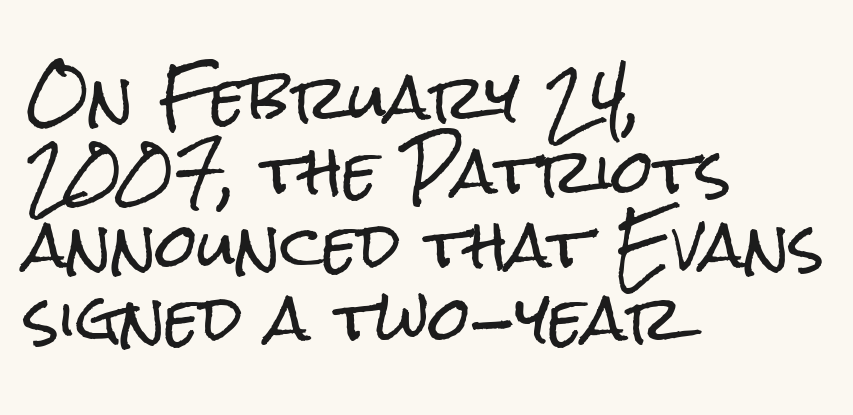
Compared with typical body copy, the letter spacing here is the same. The characters display no serif detailing; their extremities are plain. The type sits square on the baseline with zero lean. Short and long lines alike share a common starting point at left.
